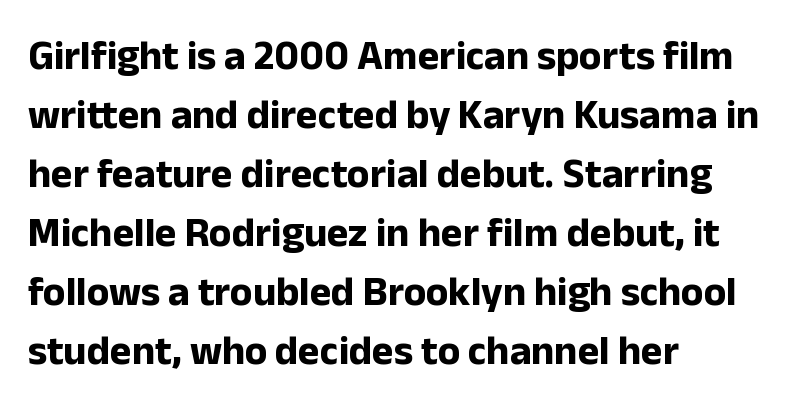
Students, this is bold: see how much ink each stroke carries. The space between consecutive lines is moderate. Style check: upright. Does the copy run flush right? No — it runs flush left. The gaps between neighbouring characters are ordinary and unremarkable. Nope, no serifs anywhere on these letters.
